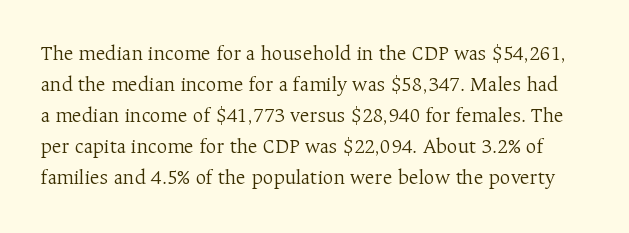
Q: Is the text bold? A: No.
Q: Is the text italic (slanted)? A: No, it is upright.
Q: Is the text underlined? A: No.
Q: Is the spacing between letters normal or unusually wide? A: Normal.
Q: Is the spacing between lines tight, normal or loose? A: Normal.
